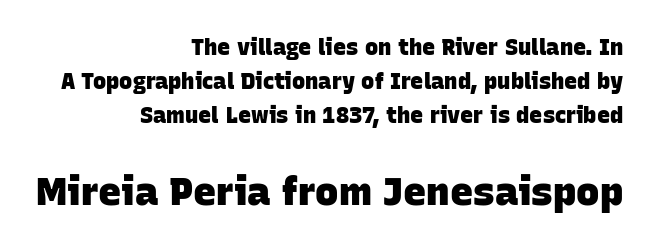
Q: Is the text bold? A: Yes.
Q: Is the typeface a serif or a sans-serif typeface? A: Sans-serif.
Q: Is the text underlined? A: No.
Q: How is the paragraph aligned? A: Right-aligned.
Q: Is the spacing between letters normal or unusually wide? A: Normal.
Q: Is the spacing between lines tight, normal or loose? A: Normal.
Q: Which block of text is set in a larger size, the first (top) or the second (bottom)? A: The second (bottom) one.
Q: Width (condensed, normal, or wide)? A: Normal.
Q: Stroke contrast? A: Low.
Q: x-height? A: Large.
Q: Monospaced? A: No.
